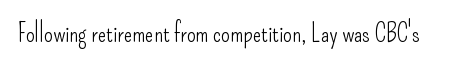
The rendering keeps characters at their native spacing. The font sits on the lighter half of the weight spectrum, regular included. Quick note: underline off. Is there any slant? The stems are plumb.
